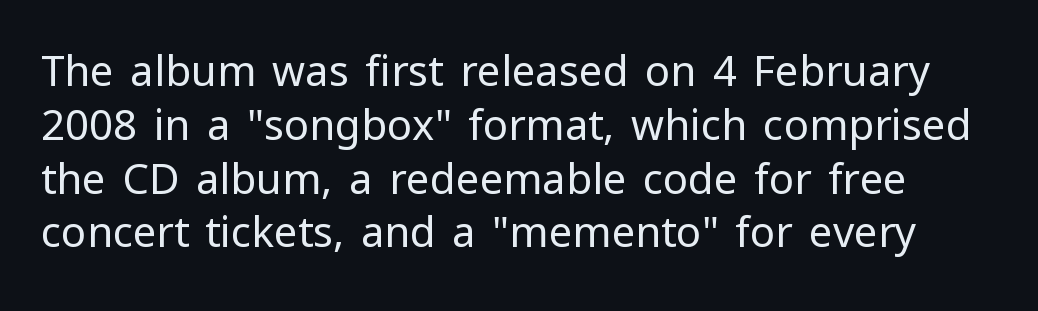
{"serif": "no", "italic": "no", "bold": "no", "weight": "regular", "width": "normal", "stroke_contrast": "low", "x_height": "medium", "monospaced": "no", "underline": "no", "line_spacing": "normal", "line_spacing_ratio": 1.28, "letter_spacing": "normal", "letter_spacing_em": 0.0, "glyph_px": 42}
